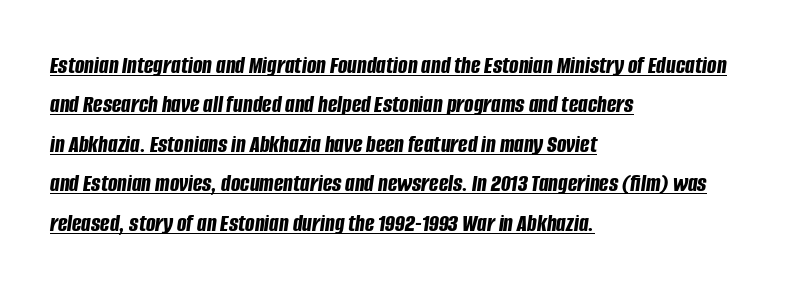
The text block is weighted toward the left margin, trailing off unevenly rightward. Is the type slanted? Yes — the strokes lean at a clear angle. Tracking here is standard; glyphs follow each other at the usual distance. Quick note: interline space is typical. Underlined type.
